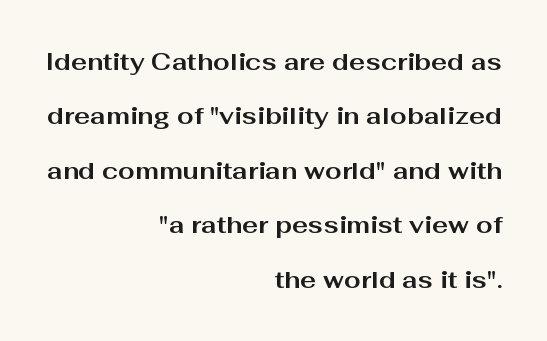
The characters look thick and weighty, a clear bold. Honestly, the rows look like they've been pulled way apart. Caption: standard tracking, unaltered. Italic? Not at all — the glyphs are vertical.
